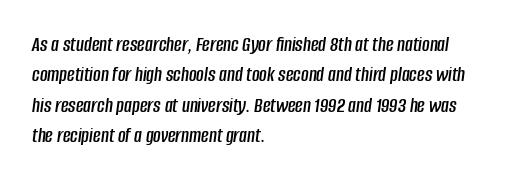
{"italic": "yes", "lean": "right", "slant_degrees": 8, "underline": "no", "align": "left", "line_spacing": "normal", "line_spacing_ratio": 1.45, "letter_spacing": "normal", "letter_spacing_em": 0.0, "glyph_px": 21}
